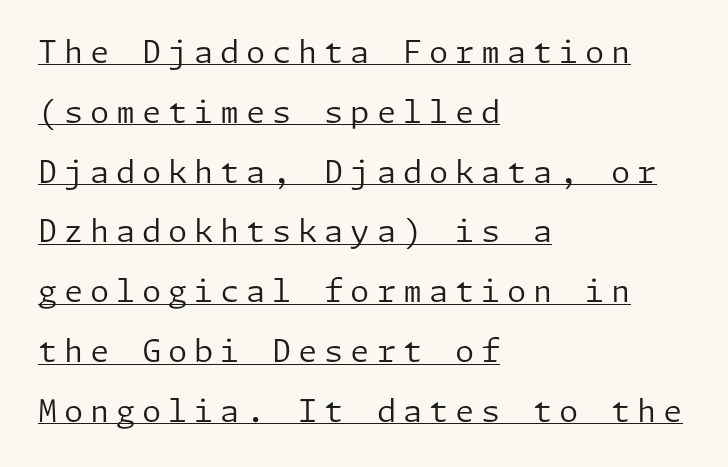
{"serif": "no", "italic": "no", "bold": "no", "weight": "regular", "width": "normal", "stroke_contrast": "low", "x_height": "medium", "underline": "yes", "align": "left", "line_spacing": "loose", "line_spacing_ratio": 1.93, "letter_spacing": "wide", "letter_spacing_em": 0.22, "glyph_px": 31}
